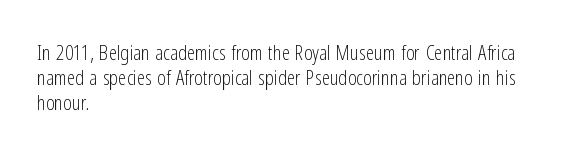
{"italic": "no", "bold": "no", "underline": "no", "align": "left", "line_spacing_ratio": 1.2, "letter_spacing": "normal", "letter_spacing_em": 0.0, "glyph_px": 21}
